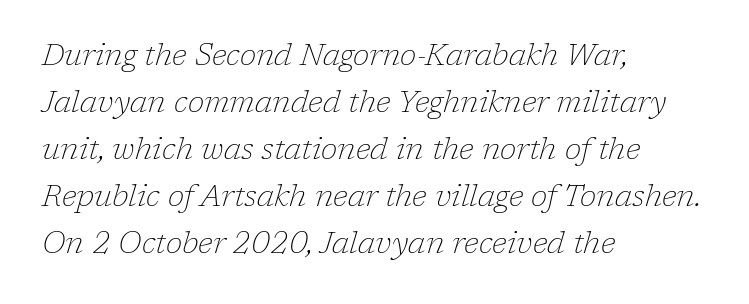
The image shows 30 px thin serif type, italic (leaning right); set left-aligned, normal line spacing (1.57x), normal letter spacing, not underlined; low stroke contrast and a medium x-height.
